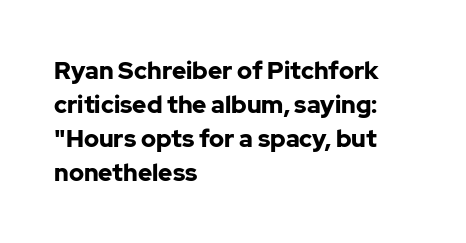
{"italic": "no", "bold": "yes", "underline": "no", "align": "left", "line_spacing": "normal", "line_spacing_ratio": 1.41, "letter_spacing": "normal", "letter_spacing_em": 0.0, "glyph_px": 24}
